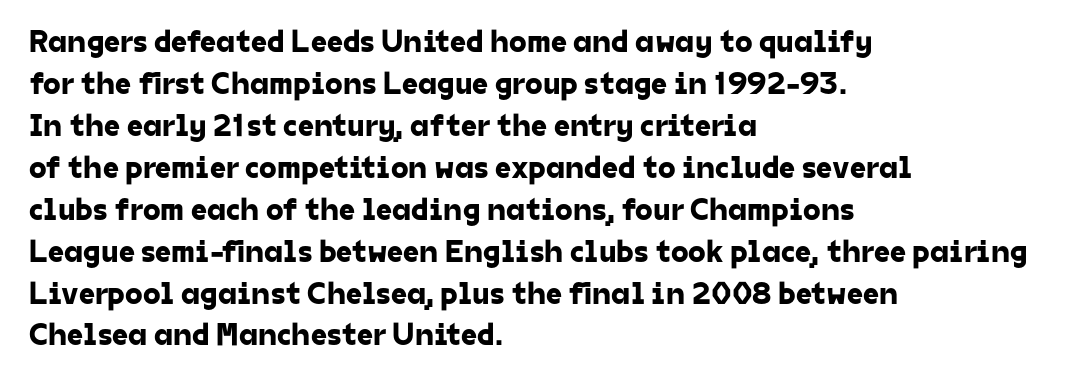
Q: Is the typeface a serif or a sans-serif typeface? A: Sans-serif.
Q: Is the text underlined? A: No.
Q: How is the paragraph aligned? A: Left-aligned.
Q: Is the spacing between letters normal or unusually wide? A: Normal.
Q: Is the spacing between lines tight, normal or loose? A: Normal.
Q: Width (condensed, normal, or wide)? A: Normal.
Q: Stroke contrast? A: Low.
Q: x-height? A: Medium.
Q: Monospaced? A: No.
